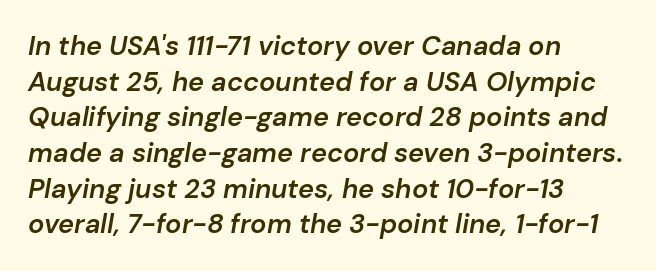
{"italic": "yes", "lean": "right", "slant_degrees": 10, "bold": "semi", "underline": "no", "align": "left", "line_spacing": "normal", "line_spacing_ratio": 1.32, "letter_spacing": "normal", "letter_spacing_em": 0.0, "glyph_px": 27}
